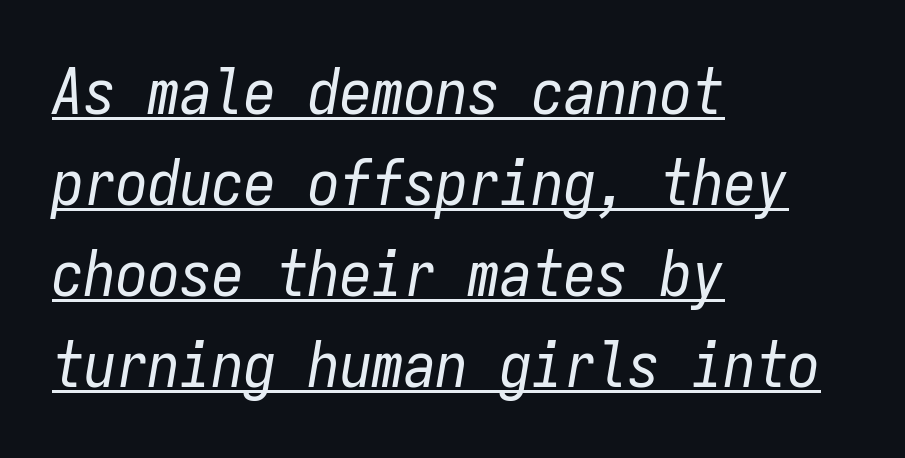
Q: Is the text bold? A: No.
Q: Is the text italic (slanted)? A: Yes, it leans right by about 9 degrees.
Q: Is the text underlined? A: Yes.
Q: How is the paragraph aligned? A: Left-aligned.
Q: Is the spacing between letters normal or unusually wide? A: Normal.
Q: Is the spacing between lines tight, normal or loose? A: Normal.
Q: Width (condensed, normal, or wide)? A: Condensed.
Q: Stroke contrast? A: Low.
Q: x-height? A: Medium.
Q: Monospaced? A: Yes.
